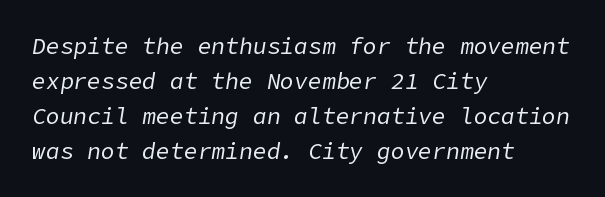
{"italic": "yes", "lean": "right", "slant_degrees": 9, "bold": "no", "underline": "no", "align": "left", "line_spacing": "normal", "line_spacing_ratio": 1.52, "letter_spacing": "normal", "letter_spacing_em": 0.0, "glyph_px": 23}
